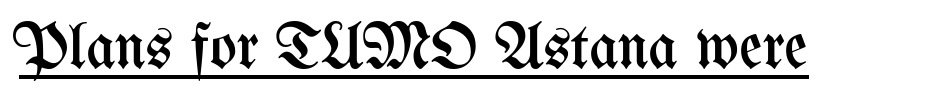
{"italic": "no", "bold": "no", "weight": "regular", "width": "condensed", "stroke_contrast": "medium", "x_height": "medium", "monospaced": "no", "underline": "yes", "letter_spacing": "normal", "letter_spacing_em": 0.0, "glyph_px": 64}
